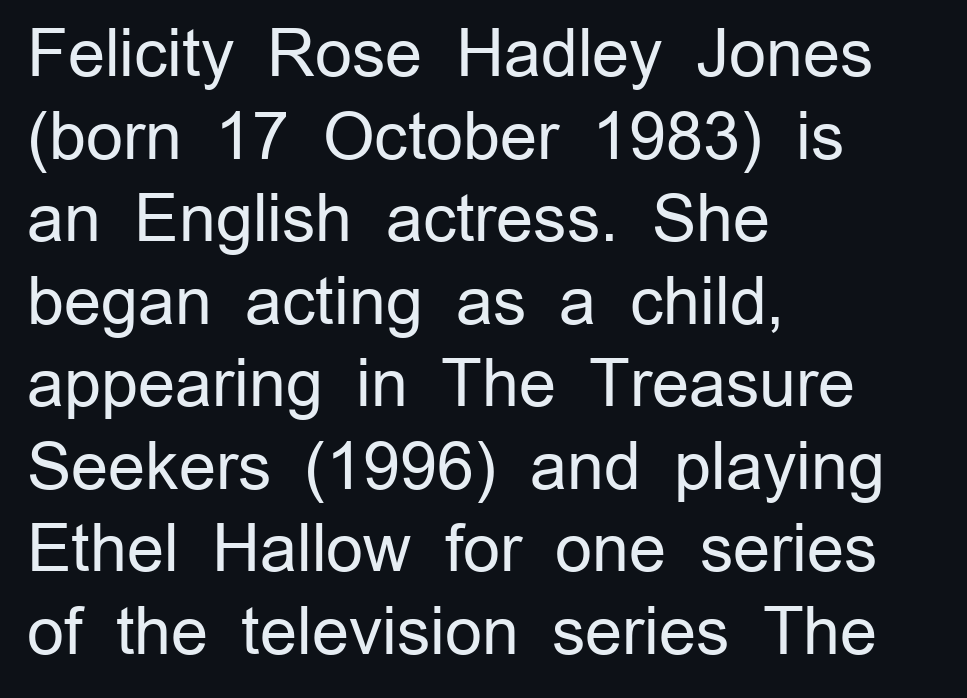
Words appear dense and cohesive because spacing is normal. The compositor pushed each line to the left boundary. Varying glyph widths throughout — classic text-font behaviour. Nobody drew a line under any word here. The face used here is a sans, in the tradition of grotesques and geometrics. The font sits on the lighter half of the weight spectrum, regular included.
